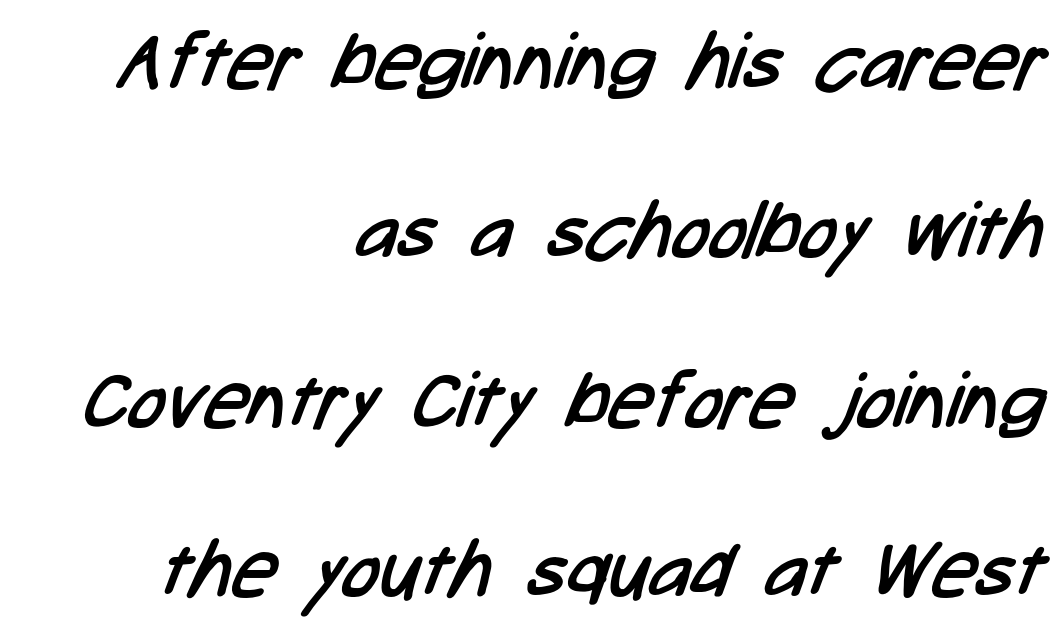
The image shows 78 px regular-weight, condensed sans-serif type; set right-aligned, loose line spacing (2.17x), normal letter spacing, not underlined; low stroke contrast and a medium x-height.
